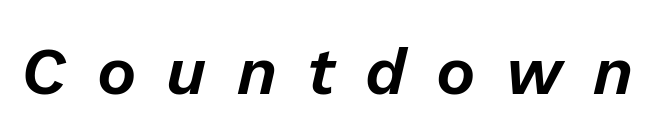
{"italic": "yes", "lean": "right", "slant_degrees": 13, "width": "normal", "stroke_contrast": "low", "x_height": "medium", "monospaced": "no", "underline": "no", "letter_spacing": "wide", "letter_spacing_em": 0.46, "glyph_px": 66}
